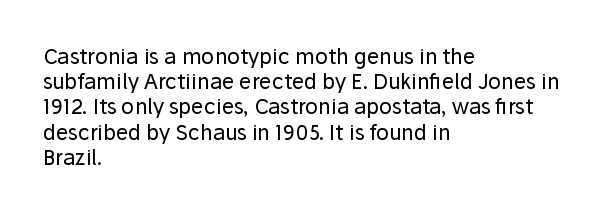
The letterforms sit shoulder to shoulder at normal distance. Typeset ragged right — the left edge is the straight one. The lettering holds an erect, upright posture throughout. Vertical stems look standard width or narrower in stroke. Beneath every word, the page is bare.
